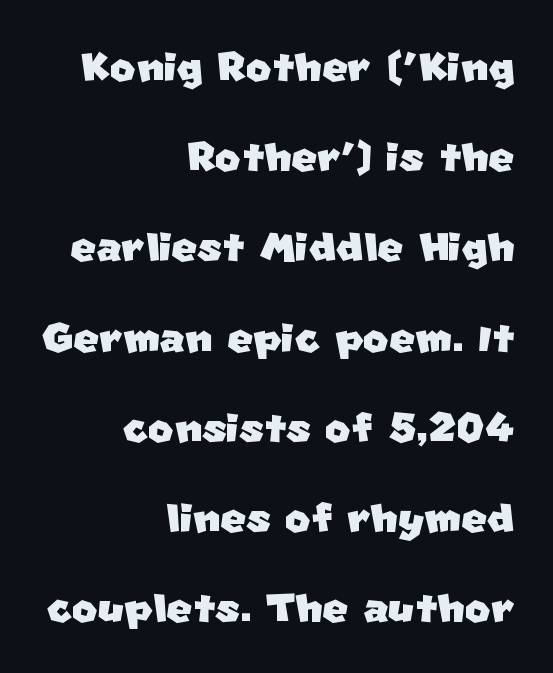
The face used here is proportionally spaced, like ordinary book or web type. What stands out about the letter spacing? Nothing — it is the standard amount. Observe the absence of serifs on each vertical stroke in this sample. The line-height multiplier appears to be the usual default. Is the block centered? No — it sits flush against the right margin.
